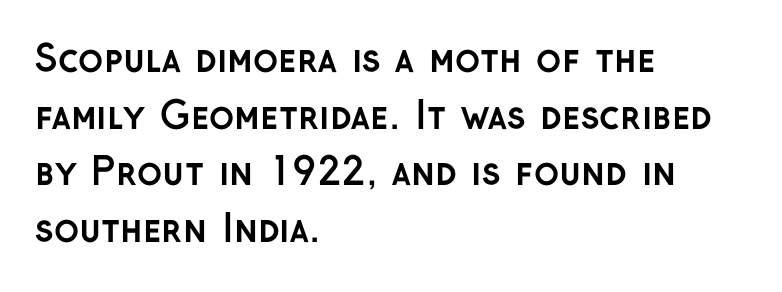
Q: Is the text bold? A: Yes.
Q: Is the text italic (slanted)? A: No, it is upright.
Q: Is the typeface a serif or a sans-serif typeface? A: Sans-serif.
Q: Is the text underlined? A: No.
Q: How is the paragraph aligned? A: Left-aligned.
Q: Is the spacing between letters normal or unusually wide? A: Normal.
Q: Is the spacing between lines tight, normal or loose? A: Normal.
Q: Width (condensed, normal, or wide)? A: Normal.
Q: Stroke contrast? A: Low.
Q: x-height? A: Medium.
Q: Monospaced? A: No.
